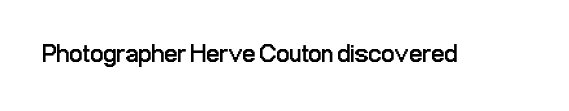
The image shows 26 px text type, upright; set normal letter spacing, not underlined.
